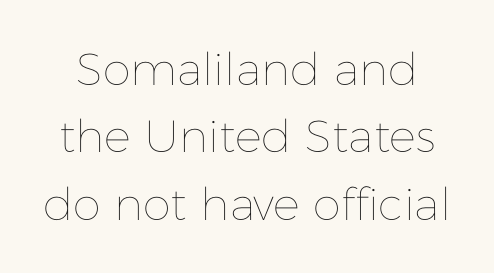
{"italic": "no", "bold": "no", "weight": "thin", "width": "normal", "stroke_contrast": "low", "x_height": "medium", "monospaced": "no", "underline": "no", "line_spacing": "normal", "line_spacing_ratio": 1.5, "letter_spacing": "normal", "letter_spacing_em": 0.0, "glyph_px": 45}
